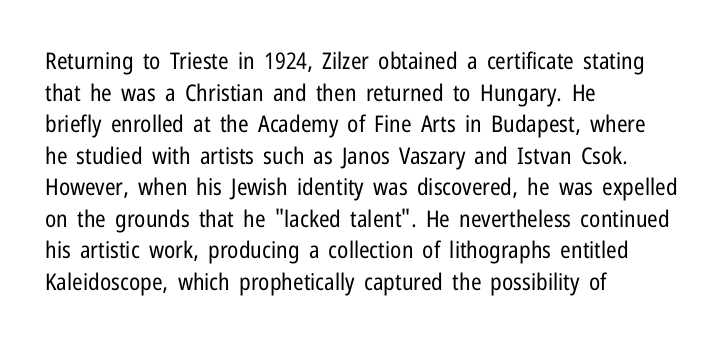
{"italic": "no", "bold": "no", "underline": "no", "align": "left", "line_spacing": "normal", "line_spacing_ratio": 1.37, "letter_spacing": "normal", "letter_spacing_em": 0.0, "glyph_px": 23}
